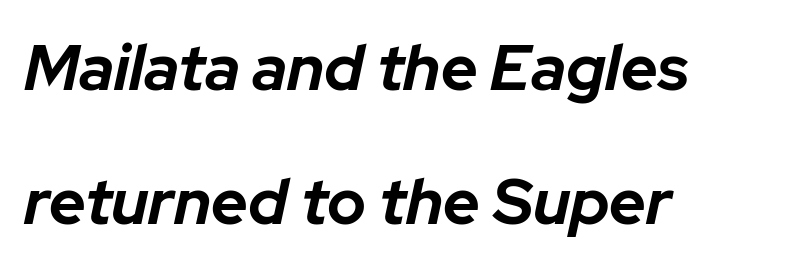
{"italic": "yes", "lean": "right", "slant_degrees": 12, "bold": "yes", "weight": "bold", "width": "normal", "stroke_contrast": "low", "x_height": "medium", "monospaced": "no", "underline": "no", "align": "left", "line_spacing": "loose", "line_spacing_ratio": 2.09, "letter_spacing": "normal", "letter_spacing_em": 0.0, "glyph_px": 64}
